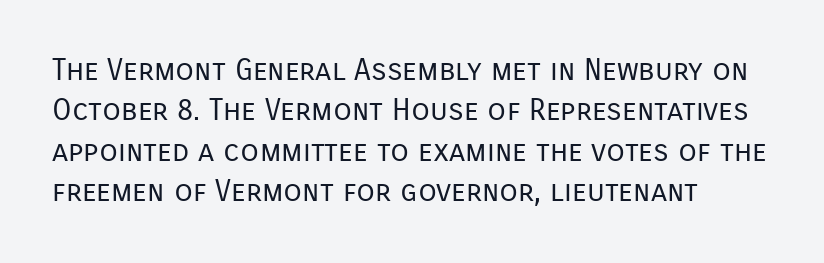
{"serif": "no", "italic": "no", "bold": "no", "weight": "regular", "width": "normal", "stroke_contrast": "low", "x_height": "medium", "monospaced": "no", "underline": "no", "align": "left", "line_spacing": "normal", "line_spacing_ratio": 1.35, "letter_spacing": "normal", "letter_spacing_em": 0.0, "glyph_px": 30}
